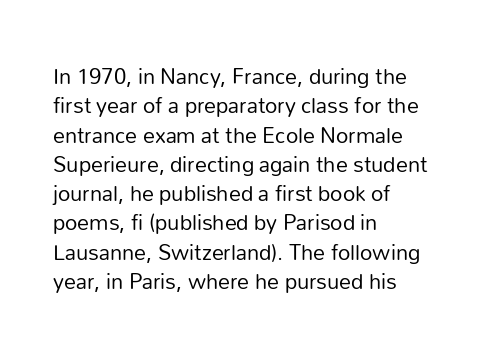
The image shows 24 px text type, upright; set left-aligned, line spacing 1.22x, normal letter spacing, not underlined.
